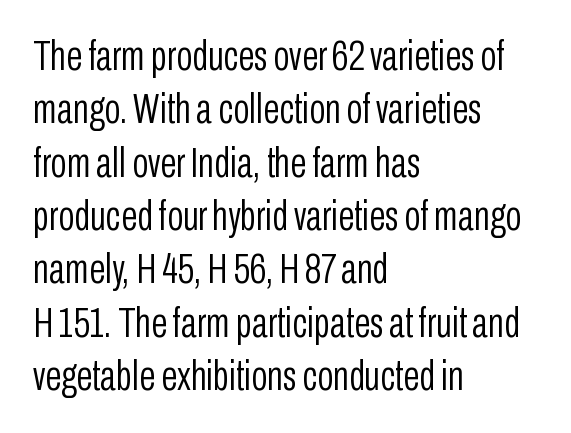
{"serif": "no", "italic": "no", "bold": "no", "weight": "light", "width": "condensed", "stroke_contrast": "low", "x_height": "medium", "monospaced": "no", "underline": "no", "align": "left", "line_spacing": "normal", "line_spacing_ratio": 1.27, "letter_spacing": "normal", "letter_spacing_em": 0.0, "glyph_px": 42}
